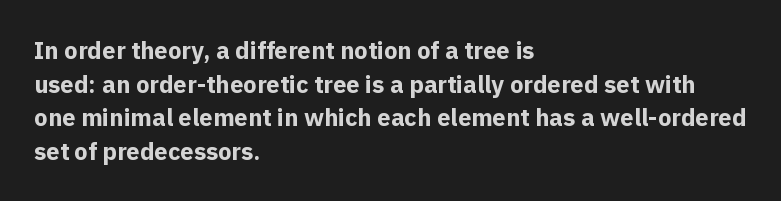
{"italic": "no", "bold": "yes", "underline": "no", "align": "left", "line_spacing": "normal", "line_spacing_ratio": 1.4, "letter_spacing": "normal", "letter_spacing_em": 0.0, "glyph_px": 24}
